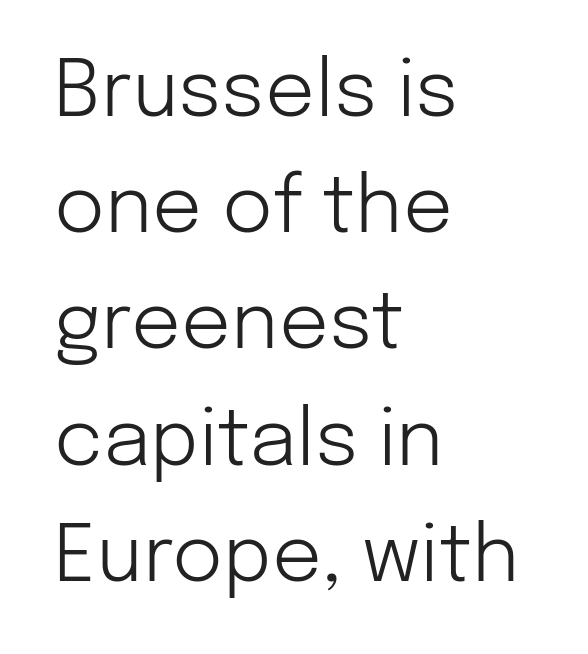
Is the block centered? No — it sits flush against the left margin. Nobody drew a line under any word here. The gaps between neighbouring characters are ordinary and unremarkable. This sample uses a sans-serif face. No heavy texture on the line: the type isn't bold.
